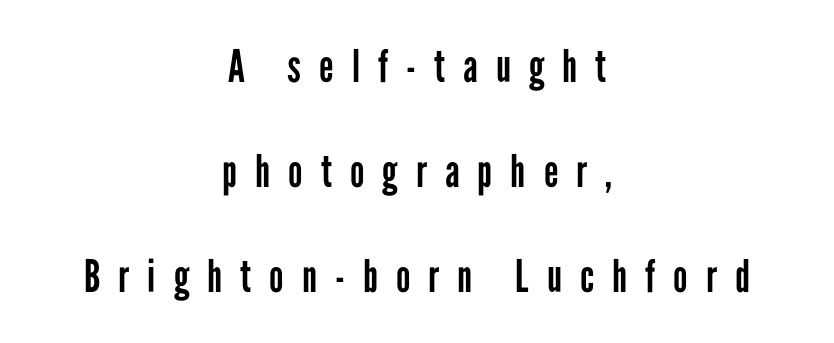
Nothing sits at the stroke ends, so this counts as sans-serif. Just letters on the line, the space beneath them empty. Stroke thickness stays within the range of a standard reading face or lighter. This sample has the flowing, uneven cadence of proportional lettering. The horizontal fit of the characters is loose and conspicuously gappy. Every stem runs plumb, perpendicular to the baseline.
